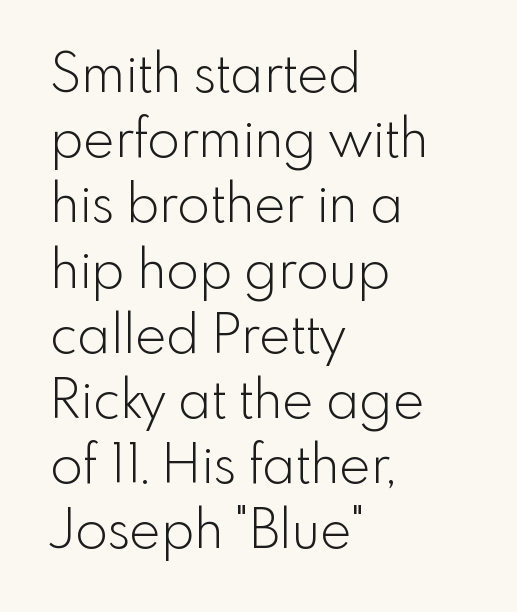
{"serif": "no", "italic": "no", "bold": "no", "weight": "light", "width": "normal", "x_height": "small", "monospaced": "no", "underline": "no", "align": "left", "line_spacing_ratio": 1.23, "letter_spacing": "normal", "letter_spacing_em": 0.0, "glyph_px": 53}
